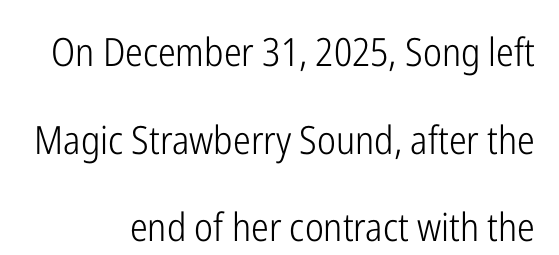
Q: Is the text bold? A: No.
Q: Is the text italic (slanted)? A: No, it is upright.
Q: Is the typeface a serif or a sans-serif typeface? A: Sans-serif.
Q: Is the text underlined? A: No.
Q: How is the paragraph aligned? A: Right-aligned.
Q: Is the spacing between letters normal or unusually wide? A: Normal.
Q: Is the spacing between lines tight, normal or loose? A: Loose.
Q: Width (condensed, normal, or wide)? A: Condensed.
Q: Stroke contrast? A: Low.
Q: x-height? A: Medium.
Q: Monospaced? A: No.
